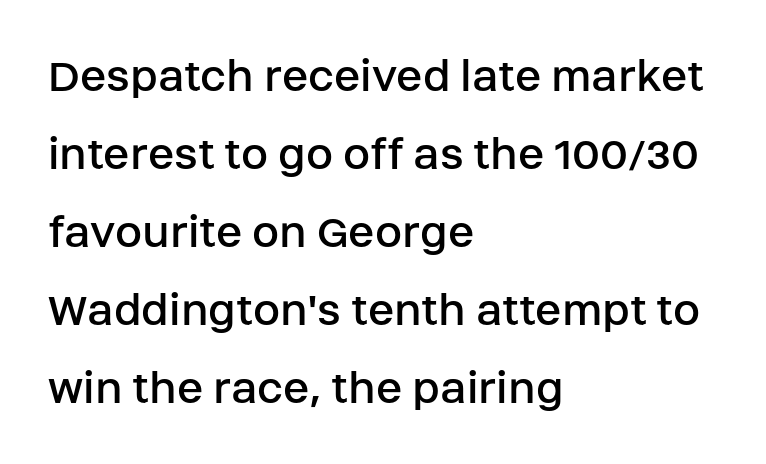
The image shows 49 px regular-weight sans-serif type, upright; set left-aligned, normal line spacing (1.59x), normal letter spacing, not underlined; low stroke contrast and a large x-height.
